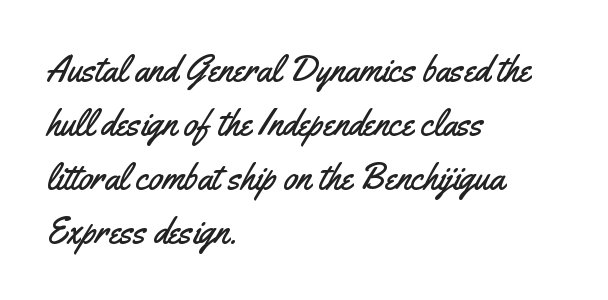
Proportional: the letters do not fall into vertical columns. The lines are quadded left. The words here are not underlined. Stroke terminals: plain, sans-serif.
